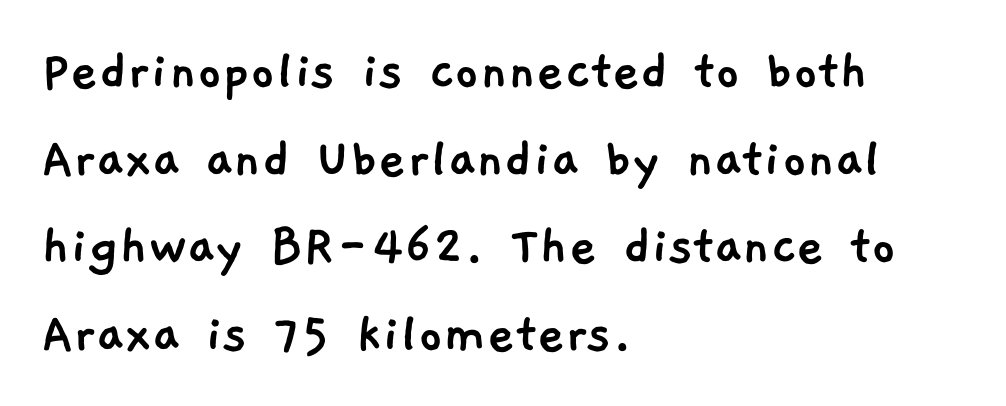
{"serif": "no", "width": "normal", "stroke_contrast": "low", "x_height": "medium", "monospaced": "no", "underline": "no", "align": "left", "line_spacing": "normal", "line_spacing_ratio": 1.46, "letter_spacing": "normal", "letter_spacing_em": 0.0, "glyph_px": 60}
